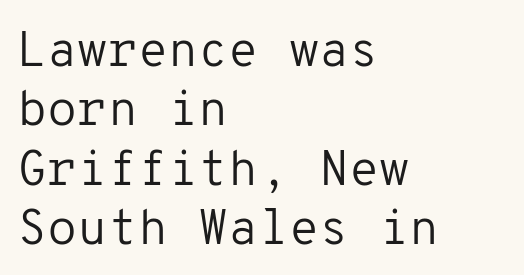
Q: Is the text bold? A: No.
Q: Is the text italic (slanted)? A: No, it is upright.
Q: Is the typeface a serif or a sans-serif typeface? A: Sans-serif.
Q: Is the text underlined? A: No.
Q: How is the paragraph aligned? A: Left-aligned.
Q: Is the spacing between letters normal or unusually wide? A: Normal.
Q: Width (condensed, normal, or wide)? A: Normal.
Q: Stroke contrast? A: Low.
Q: x-height? A: Medium.
Q: Monospaced? A: Yes.
